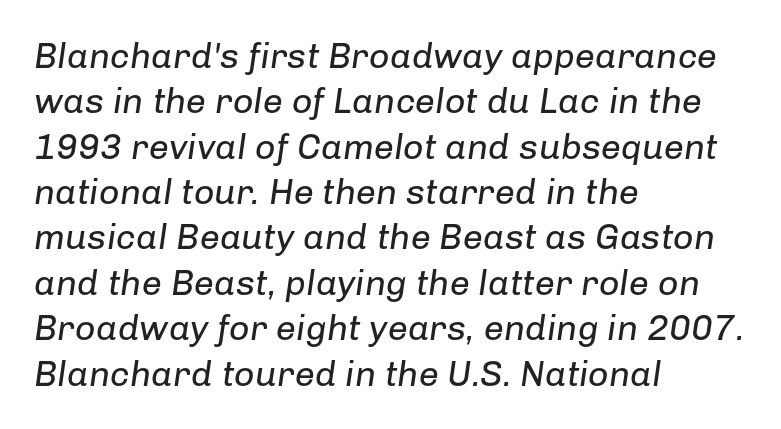
Q: Is the text bold? A: No.
Q: Is the text italic (slanted)? A: Yes, it leans right by about 8 degrees.
Q: Is the text underlined? A: No.
Q: How is the paragraph aligned? A: Left-aligned.
Q: Is the spacing between letters normal or unusually wide? A: Normal.
Q: Is the spacing between lines tight, normal or loose? A: Normal.
Q: Width (condensed, normal, or wide)? A: Normal.
Q: Stroke contrast? A: Low.
Q: x-height? A: Medium.
Q: Monospaced? A: No.
